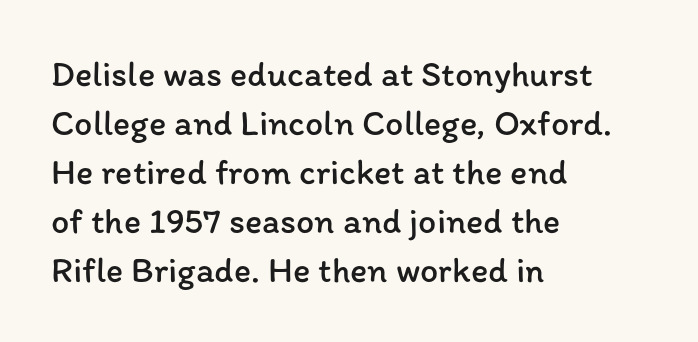
Q: Is the text bold? A: No.
Q: Is the text italic (slanted)? A: No, it is upright.
Q: Is the text underlined? A: No.
Q: How is the paragraph aligned? A: Left-aligned.
Q: Is the spacing between letters normal or unusually wide? A: Normal.
Q: Is the spacing between lines tight, normal or loose? A: Normal.
Q: Width (condensed, normal, or wide)? A: Normal.
Q: Stroke contrast? A: Low.
Q: x-height? A: Medium.
Q: Monospaced? A: No.
